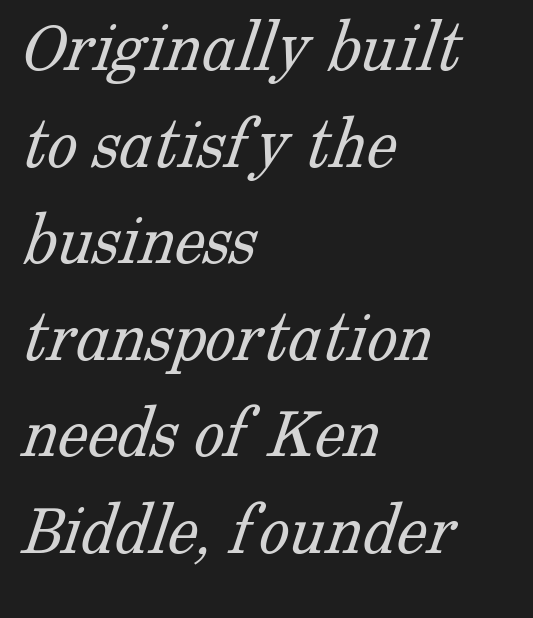
Only glyphs here, with clear space below each row. The lines sit at an ordinary, default distance from one another. Honestly, the letter spacing is just normal — you wouldn't notice it. Weight: in the light-to-regular range.
